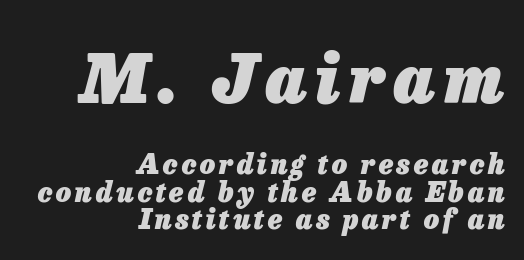
{"italic": "yes", "lean": "right", "slant_degrees": 13, "bold": "yes", "weight": "heavy", "width": "normal", "stroke_contrast": "low", "x_height": "medium", "monospaced": "no", "underline": "no", "align": "right", "line_spacing": "tight", "line_spacing_ratio": 1.01, "larger_block": "first", "size_ratio": 2.48, "glyph_px": 67}
